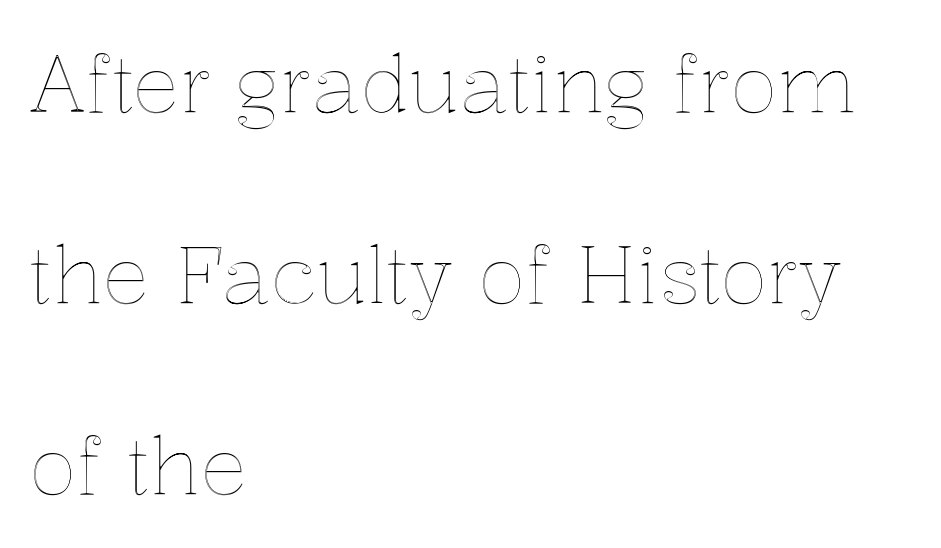
{"italic": "no", "width": "normal", "x_height": "medium", "monospaced": "no", "underline": "no", "align": "left", "line_spacing": "loose", "line_spacing_ratio": 2.42, "letter_spacing": "normal", "letter_spacing_em": 0.0, "glyph_px": 79}
